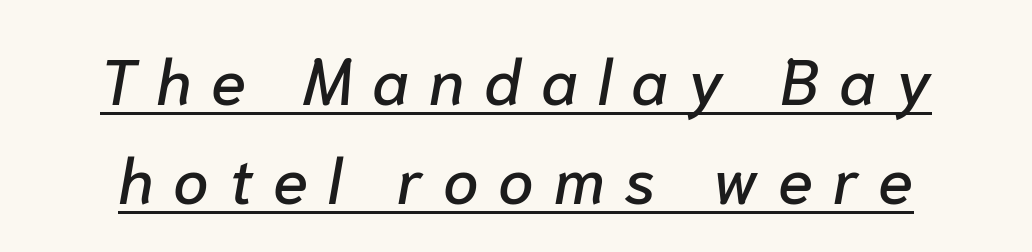
{"italic": "yes", "lean": "right", "slant_degrees": 10, "width": "normal", "stroke_contrast": "low", "x_height": "medium", "monospaced": "no", "underline": "yes", "line_spacing": "normal", "line_spacing_ratio": 1.55, "letter_spacing": "wide", "letter_spacing_em": 0.31, "glyph_px": 64}
